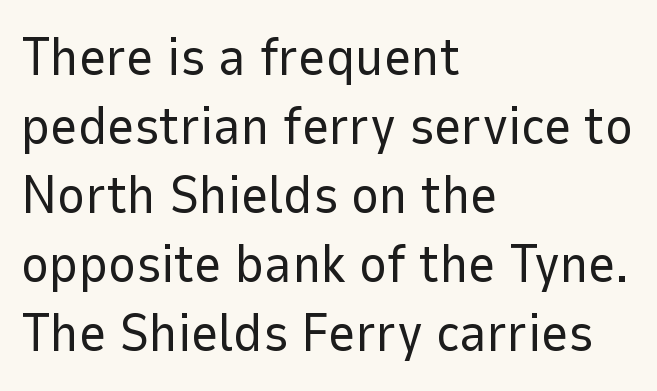
The block of text has a typical density, with ordinary space between rows. In terms of posture, this sample is upright. Caption: multi-line text, flush left, ragged right. Are there feet on the stems? There aren't — it's a sans. The zone under the glyphs is completely vacant. Stems here are at most as thick as an everyday book face.
